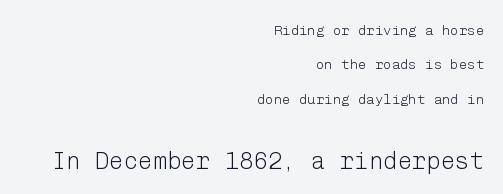
Visually, the bottom section dominates because its glyphs are scaled up. The font's upright variant was chosen for this text. Stem width sits at or under what a default text font uses. The compositor pushed each line to the right boundary. A typesetter would call this leading open, well beyond the default.
